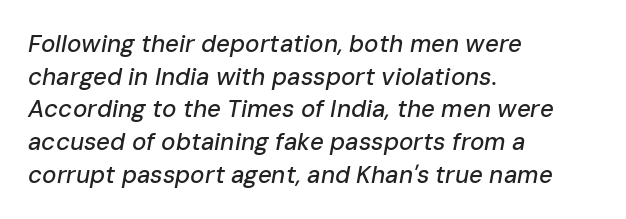
Q: Is the text italic (slanted)? A: Yes, it leans right by about 10 degrees.
Q: Is the text underlined? A: No.
Q: How is the paragraph aligned? A: Left-aligned.
Q: Is the spacing between letters normal or unusually wide? A: Normal.
Q: Is the spacing between lines tight, normal or loose? A: Normal.
